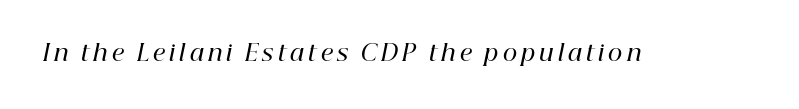
The typesetting leans somewhat heavy: a semibold. The glyphs are unaccompanied by any horizontal stroke below them. The rendering applies a slant to the glyphs.
